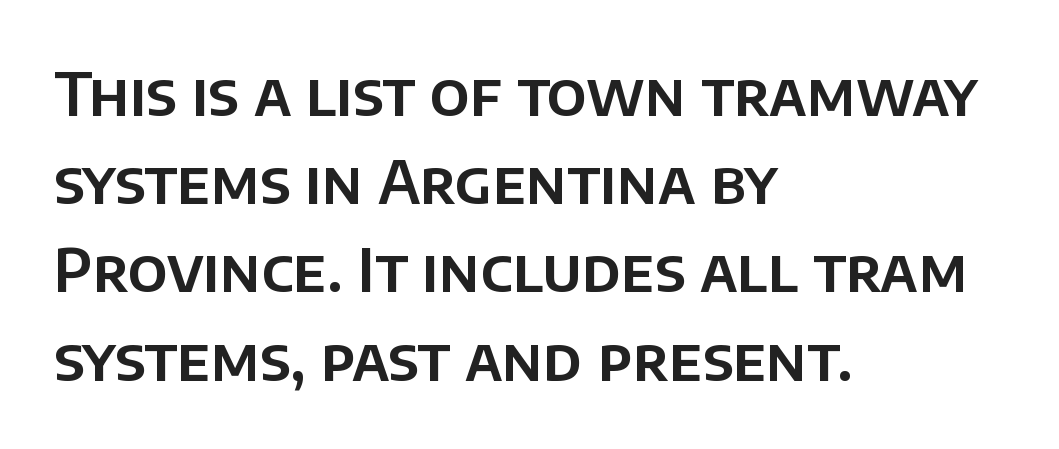
Q: Is the text italic (slanted)? A: No, it is upright.
Q: Is the typeface a serif or a sans-serif typeface? A: Sans-serif.
Q: Is the text underlined? A: No.
Q: How is the paragraph aligned? A: Left-aligned.
Q: Is the spacing between letters normal or unusually wide? A: Normal.
Q: Is the spacing between lines tight, normal or loose? A: Normal.
Q: Width (condensed, normal, or wide)? A: Normal.
Q: Stroke contrast? A: Low.
Q: x-height? A: Large.
Q: Monospaced? A: No.
